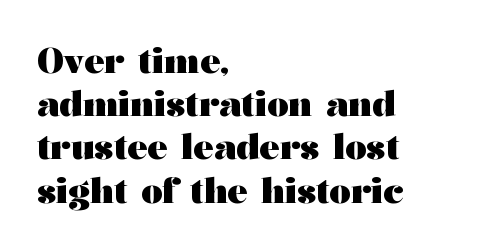
{"serif": "yes", "italic": "no", "bold": "yes", "weight": "heavy", "width": "wide", "stroke_contrast": "medium", "x_height": "medium", "monospaced": "no", "underline": "no", "align": "left", "line_spacing": "normal", "line_spacing_ratio": 1.27, "letter_spacing": "normal", "letter_spacing_em": 0.0, "glyph_px": 34}
